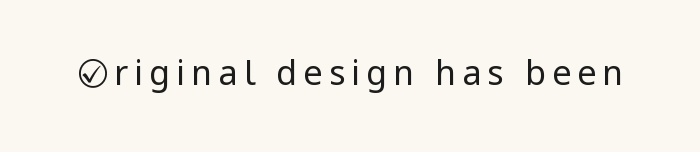
The image shows 34 px regular-weight, condensed sans-serif type, upright; set not underlined; low stroke contrast and a large x-height.
